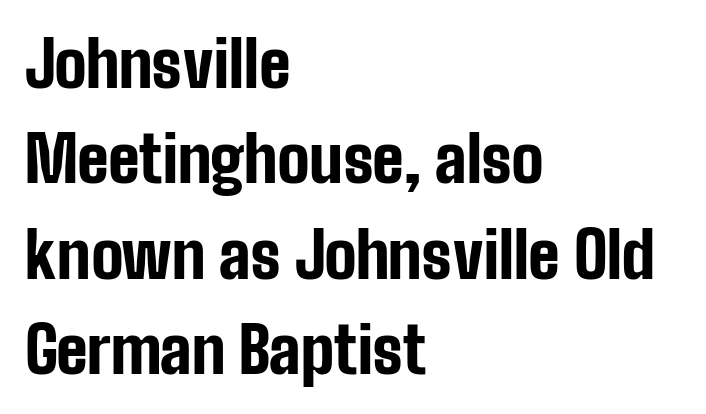
The image shows 64 px bold, condensed sans-serif type, upright; set left-aligned, normal line spacing (1.49x), normal letter spacing, not underlined; low stroke contrast and a medium x-height.
